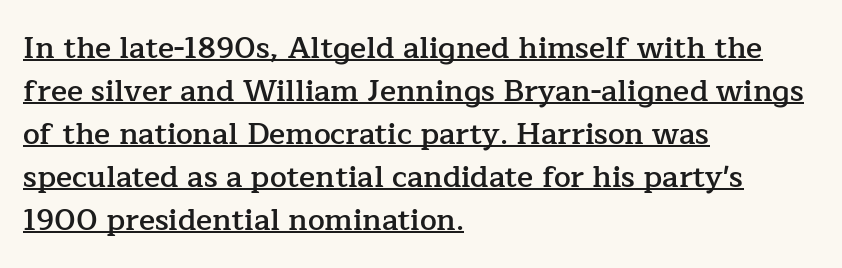
The image shows 30 px semibold serif type, upright; set left-aligned, normal line spacing (1.43x), normal letter spacing, underlined; low stroke contrast and a medium x-height.
